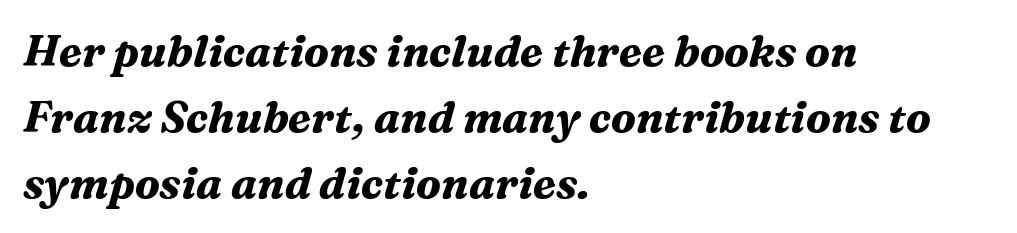
The image shows 43 px bold serif type, italic (leaning right); set left-aligned, normal line spacing (1.54x), normal letter spacing, not underlined; medium stroke contrast and a medium x-height.
